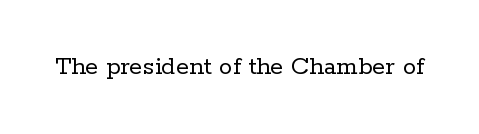
Q: Is the text bold? A: No.
Q: Is the text italic (slanted)? A: No, it is upright.
Q: Is the text underlined? A: No.
Q: Is the spacing between letters normal or unusually wide? A: Normal.
